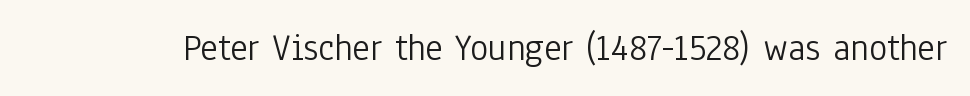
The letters advance in unequal steps, a hallmark of proportional type. Honestly, the letter spacing is just normal — you wouldn't notice it. What kind of face is this? One without serifs — a sans. Vertical stems look standard width or narrower in stroke.
